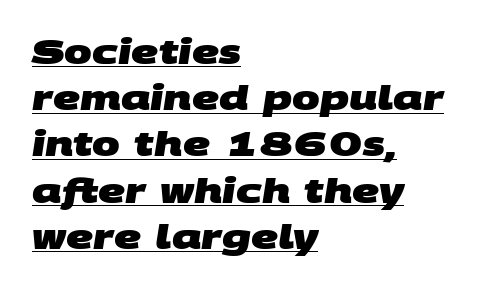
The image shows 33 px heavy, wide sans-serif type; set left-aligned, normal line spacing (1.4x), normal letter spacing, underlined; medium stroke contrast and a large x-height.
